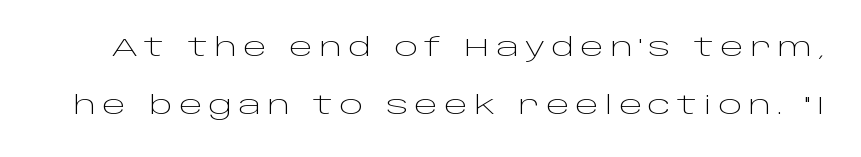
{"italic": "no", "bold": "no", "underline": "no", "line_spacing": "loose", "line_spacing_ratio": 2.33, "letter_spacing": "wide", "letter_spacing_em": 0.25, "glyph_px": 25}
